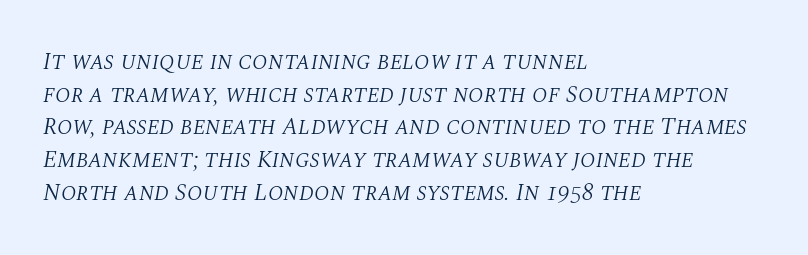
Q: Is the text bold? A: No.
Q: Is the text italic (slanted)? A: Yes, it leans right by about 10 degrees.
Q: Is the text underlined? A: No.
Q: How is the paragraph aligned? A: Left-aligned.
Q: Is the spacing between letters normal or unusually wide? A: Normal.
Q: Is the spacing between lines tight, normal or loose? A: Normal.
